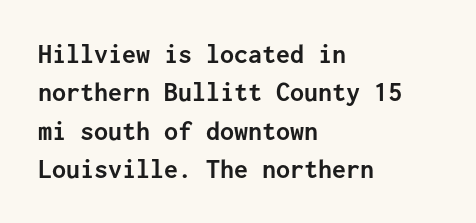
The image shows 28 px semibold sans-serif type, upright, monospaced; set left-aligned, normal line spacing (1.37x), normal letter spacing, not underlined; low stroke contrast and a medium x-height.
